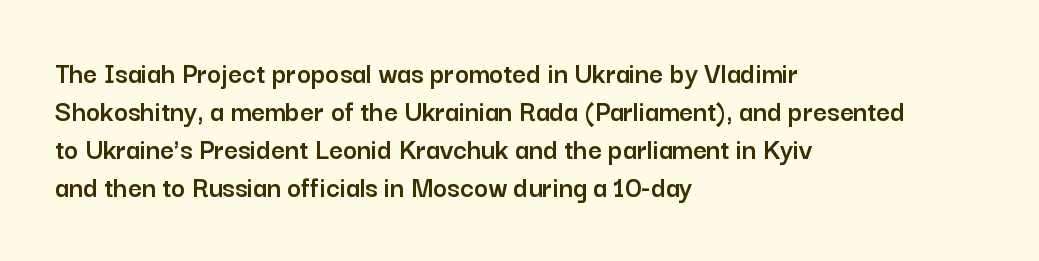
Q: Is the text italic (slanted)? A: No, it is upright.
Q: Is the typeface a serif or a sans-serif typeface? A: Sans-serif.
Q: Is the text underlined? A: No.
Q: How is the paragraph aligned? A: Left-aligned.
Q: Is the spacing between letters normal or unusually wide? A: Normal.
Q: Is the spacing between lines tight, normal or loose? A: Normal.
Q: Width (condensed, normal, or wide)? A: Normal.
Q: Stroke contrast? A: Low.
Q: x-height? A: Medium.
Q: Monospaced? A: No.
